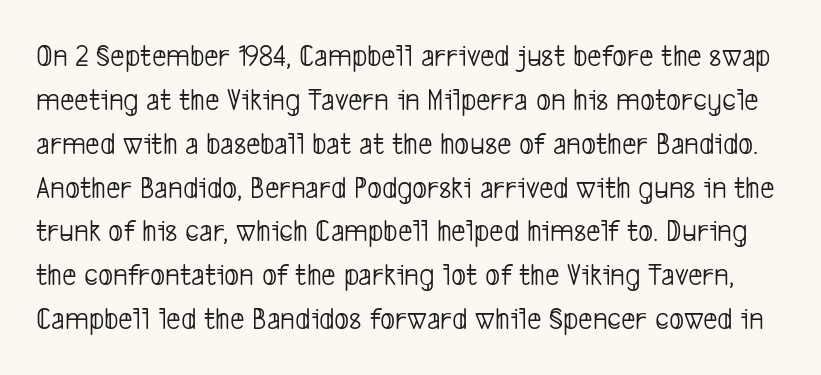
{"serif": "no", "bold": "no", "weight": "light", "width": "condensed", "stroke_contrast": "low", "x_height": "medium", "monospaced": "no", "underline": "no", "line_spacing": "normal", "line_spacing_ratio": 1.37, "letter_spacing": "normal", "letter_spacing_em": 0.0, "glyph_px": 32}
